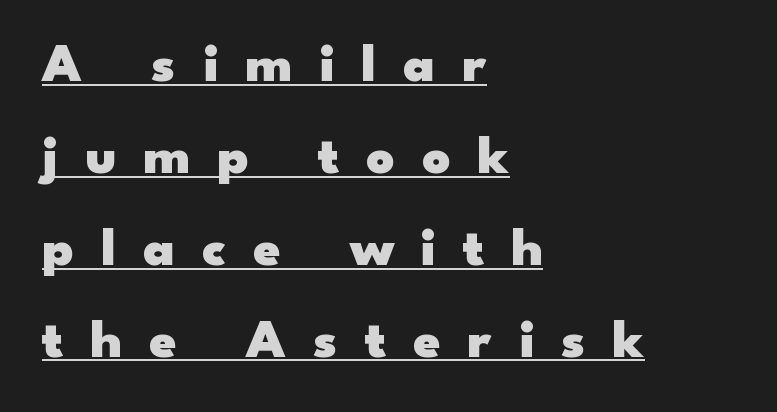
{"serif": "no", "italic": "no", "bold": "yes", "weight": "heavy", "width": "wide", "stroke_contrast": "low", "x_height": "small", "monospaced": "no", "underline": "yes", "align": "left", "line_spacing": "normal", "line_spacing_ratio": 1.67, "letter_spacing": "wide", "letter_spacing_em": 0.49, "glyph_px": 55}
